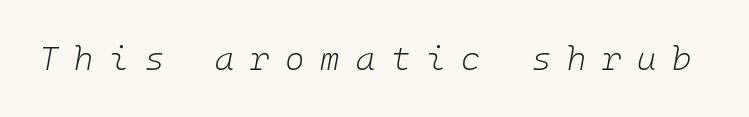
The image shows 33 px light type, italic (leaning right); set unusually wide letter spacing (+0.48 em), not underlined; low stroke contrast and a medium x-height.
